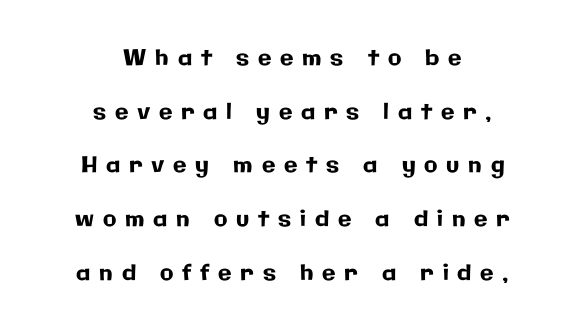
The image shows 22 px text type, upright; set centered, loose line spacing (2.44x), unusually wide letter spacing (+0.4 em), not underlined.
